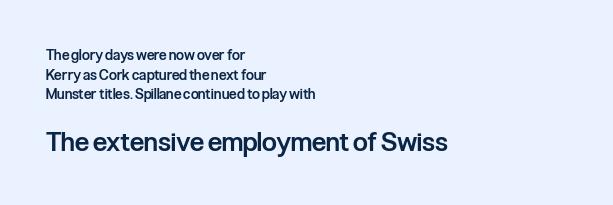
Set as a demibold, roughly 600 on the weight scale. The rag falls on the right side of this text block. A typesetter would call this leading conventional body-copy spacing. Scale increases going downward across the two blocks. The letters stand straight up with perfectly vertical stems. The tracking reads as untouched default to a designer's eye.
